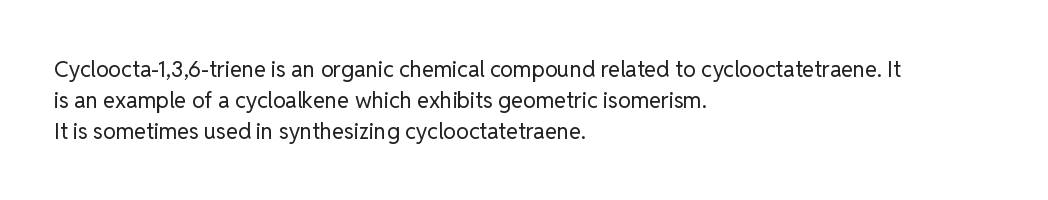
Summary of vertical rhythm: regular, with standard interline spacing. Short note: letters normally spaced. The font's upright variant was chosen for this text. Casual observation: everything's shoved over to the left.
